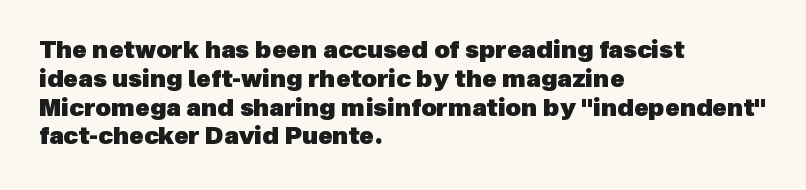
{"bold": "yes", "underline": "no", "align": "left", "line_spacing_ratio": 1.2, "letter_spacing": "normal", "letter_spacing_em": 0.0, "glyph_px": 24}
